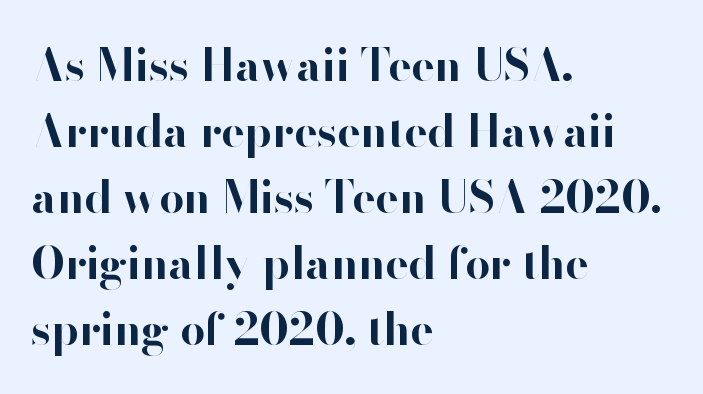
The image shows 44 px bold sans-serif type, upright; set left-aligned, normal line spacing (1.5x), normal letter spacing, not underlined; high stroke contrast and a small x-height.
